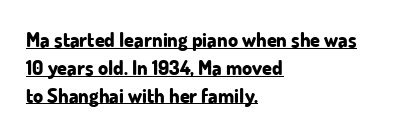
The image shows 20 px bold type, upright; set left-aligned, normal line spacing (1.39x), normal letter spacing, underlined.
